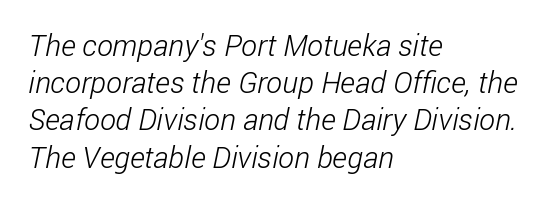
Q: Is the text bold? A: No.
Q: Is the typeface a serif or a sans-serif typeface? A: Sans-serif.
Q: Is the text underlined? A: No.
Q: How is the paragraph aligned? A: Left-aligned.
Q: Is the spacing between letters normal or unusually wide? A: Normal.
Q: Width (condensed, normal, or wide)? A: Condensed.
Q: Stroke contrast? A: Low.
Q: x-height? A: Medium.
Q: Monospaced? A: No.
